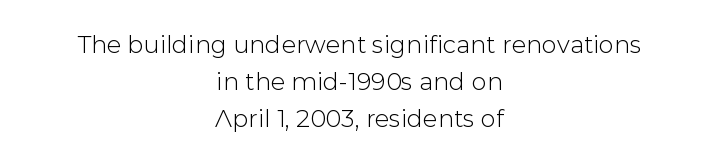
The specimen omits any rule beneath the text block's lines. The space between consecutive lines is moderate. Short note: letters normally spaced. Short and long lines alike share a common midpoint.
